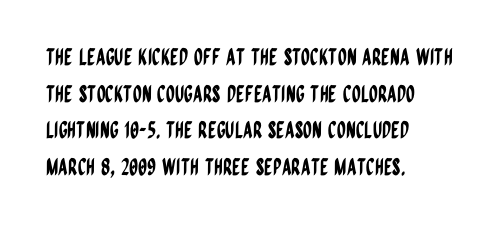
The image shows 23 px text type, upright; set left-aligned, normal line spacing (1.59x), normal letter spacing, not underlined.
